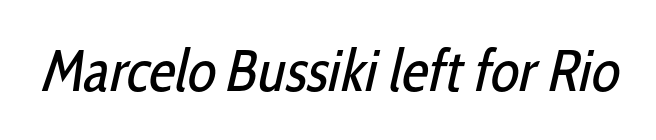
Q: Is the text bold? A: No.
Q: Is the typeface a serif or a sans-serif typeface? A: Sans-serif.
Q: Is the text underlined? A: No.
Q: Is the spacing between letters normal or unusually wide? A: Normal.
Q: Width (condensed, normal, or wide)? A: Condensed.
Q: Stroke contrast? A: Low.
Q: x-height? A: Medium.
Q: Monospaced? A: No.
